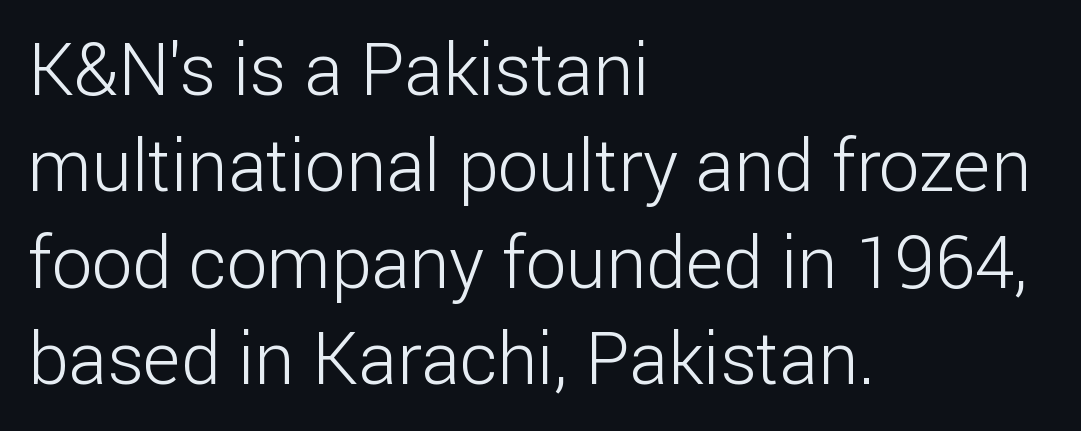
Q: Is the text bold? A: No.
Q: Is the text italic (slanted)? A: No, it is upright.
Q: Is the typeface a serif or a sans-serif typeface? A: Sans-serif.
Q: Is the text underlined? A: No.
Q: How is the paragraph aligned? A: Left-aligned.
Q: Is the spacing between letters normal or unusually wide? A: Normal.
Q: Is the spacing between lines tight, normal or loose? A: Normal.
Q: Width (condensed, normal, or wide)? A: Normal.
Q: Stroke contrast? A: Low.
Q: x-height? A: Medium.
Q: Monospaced? A: No.
